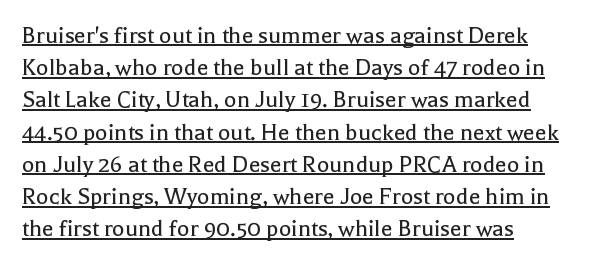
Q: Is the text bold? A: No.
Q: Is the text italic (slanted)? A: No, it is upright.
Q: Is the text underlined? A: Yes.
Q: How is the paragraph aligned? A: Left-aligned.
Q: Is the spacing between letters normal or unusually wide? A: Normal.
